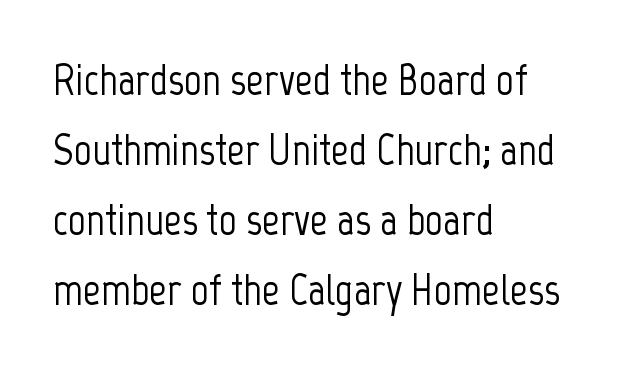
{"serif": "no", "italic": "no", "width": "condensed", "stroke_contrast": "low", "x_height": "medium", "monospaced": "no", "underline": "no", "align": "left", "line_spacing": "normal", "line_spacing_ratio": 1.59, "letter_spacing": "normal", "letter_spacing_em": 0.0, "glyph_px": 44}
